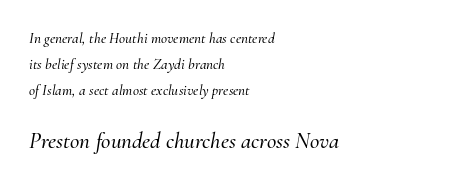
Q: Is the text italic (slanted)? A: Yes, it leans right by about 10 degrees.
Q: Is the text underlined? A: No.
Q: How is the paragraph aligned? A: Left-aligned.
Q: Is the spacing between letters normal or unusually wide? A: Normal.
Q: Which block of text is set in a larger size, the first (top) or the second (bottom)? A: The second (bottom) one.
